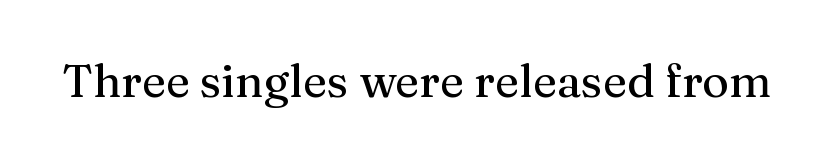
{"serif": "yes", "italic": "no", "width": "normal", "stroke_contrast": "medium", "x_height": "medium", "monospaced": "no", "underline": "no", "letter_spacing": "normal", "letter_spacing_em": 0.0, "glyph_px": 46}
